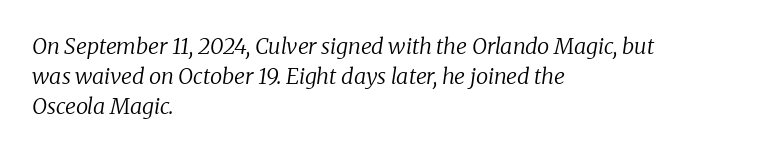
{"italic": "yes", "lean": "right", "slant_degrees": 8, "bold": "no", "underline": "no", "align": "left", "line_spacing": "normal", "line_spacing_ratio": 1.36, "letter_spacing": "normal", "letter_spacing_em": 0.0, "glyph_px": 22}
